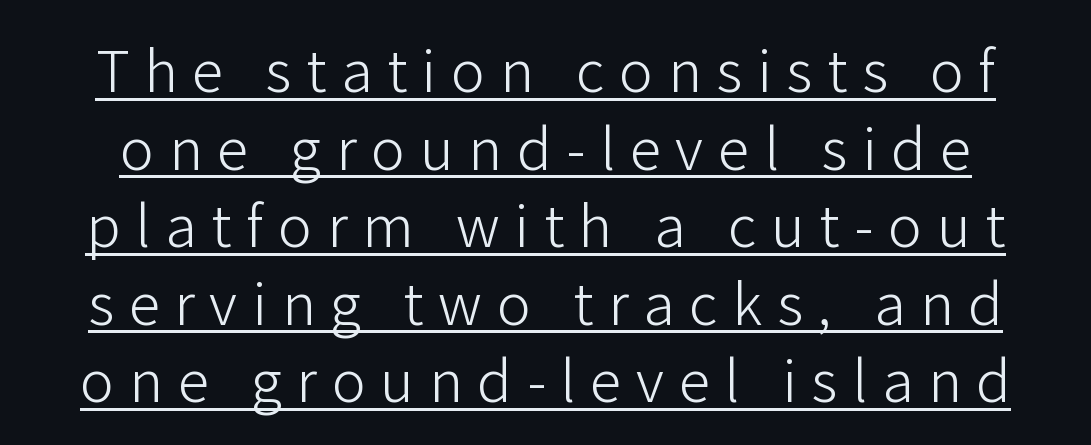
Does a line run under the words? Yes, clearly. Each letter keeps its own natural width here, so spacing adapts to shape. The passage shown is typeset with a sans-serif family. Style check: upright. Horizontal bands of white between lines are of average thickness.
